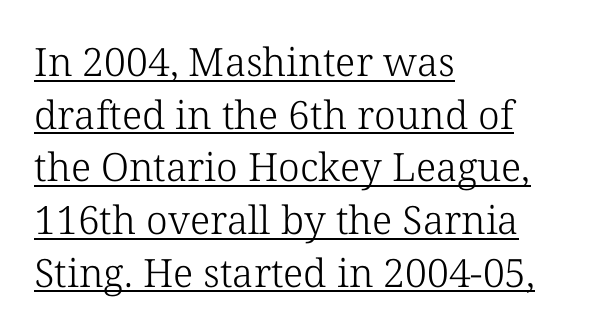
The image shows 39 px light serif type, upright; set left-aligned, normal line spacing (1.35x), normal letter spacing, underlined; low stroke contrast and a medium x-height.
